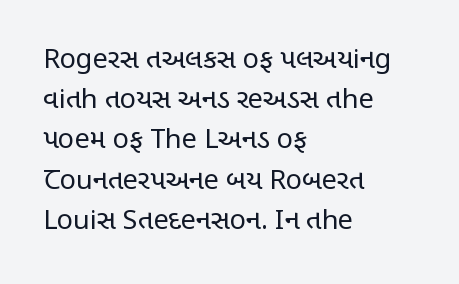
{"italic": "no", "bold": "no", "underline": "no", "align": "left", "line_spacing": "normal", "line_spacing_ratio": 1.49, "letter_spacing": "normal", "letter_spacing_em": 0.0, "glyph_px": 27}
